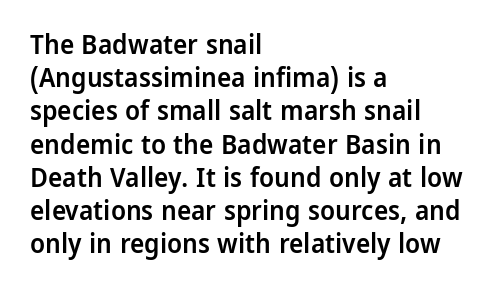
The image shows 27 px text type, upright; set left-aligned, line spacing 1.23x, normal letter spacing, not underlined.
